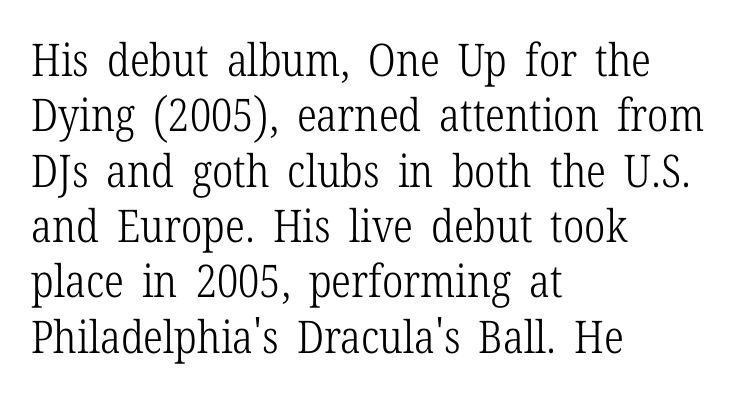
{"serif": "yes", "italic": "no", "bold": "no", "weight": "light", "width": "condensed", "stroke_contrast": "low", "x_height": "medium", "monospaced": "no", "underline": "no", "align": "left", "line_spacing_ratio": 1.23, "letter_spacing": "normal", "letter_spacing_em": 0.0, "glyph_px": 45}
